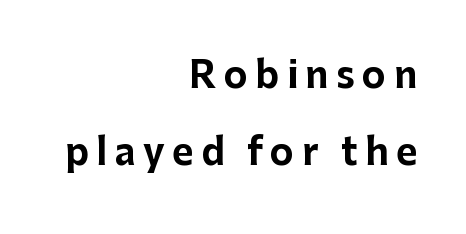
Italic? Not at all — the glyphs are vertical. The lines are spread far apart with generous leading. The letters carry no serifs — their stems end cleanly without finishing strokes. Pretty heavy lettering here — definitely bold.
